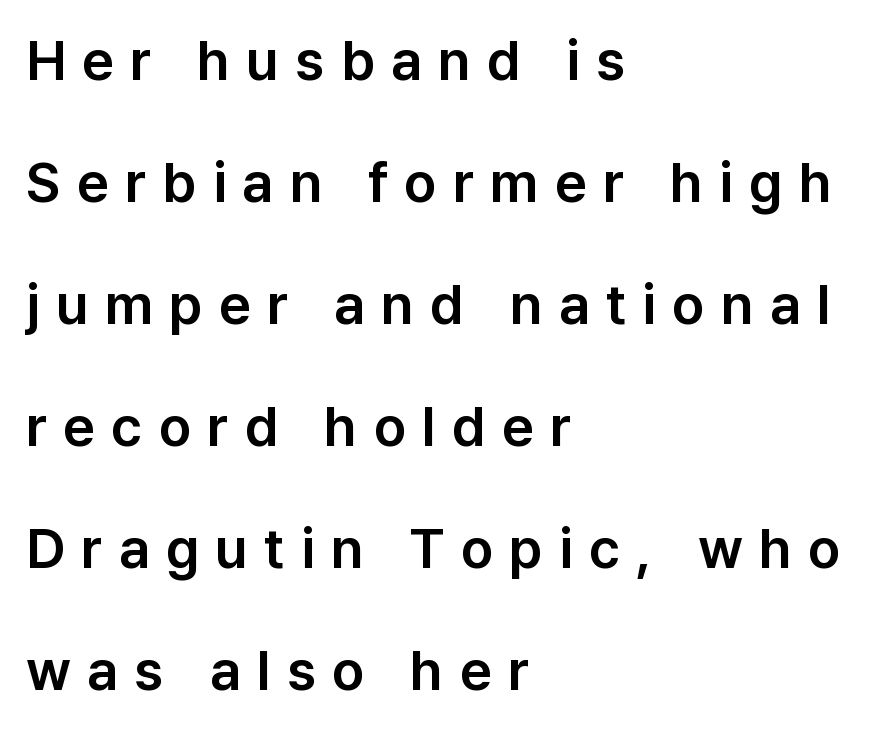
{"serif": "no", "italic": "no", "width": "normal", "stroke_contrast": "low", "x_height": "medium", "monospaced": "no", "underline": "no", "align": "left", "line_spacing": "loose", "line_spacing_ratio": 2.18, "letter_spacing": "wide", "letter_spacing_em": 0.29, "glyph_px": 56}
